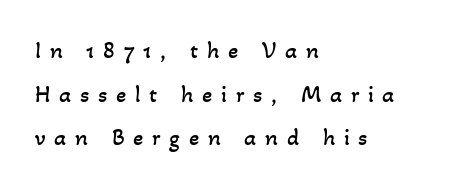
Q: Is the text bold? A: No.
Q: Is the text underlined? A: No.
Q: How is the paragraph aligned? A: Left-aligned.
Q: Is the spacing between letters normal or unusually wide? A: Unusually wide.
